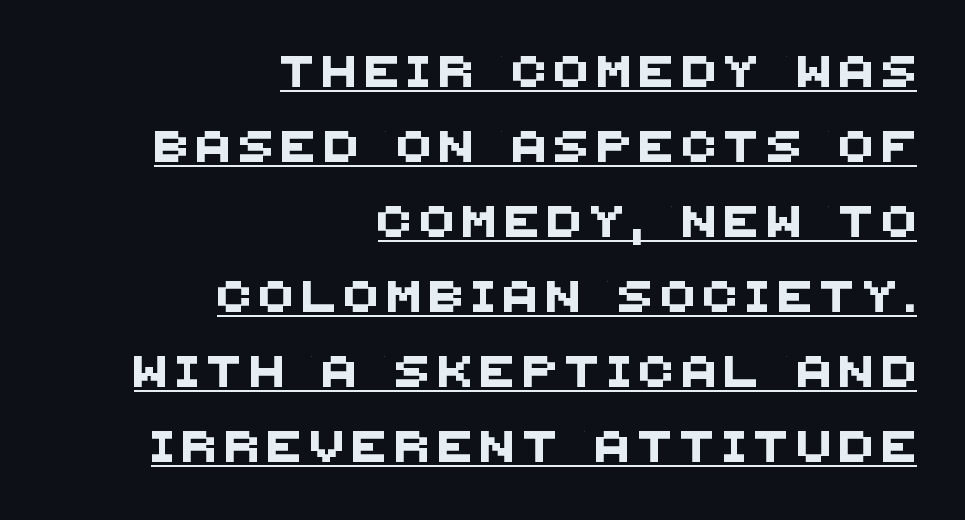
{"serif": "no", "width": "normal", "stroke_contrast": "medium", "x_height": "large", "monospaced": "no", "underline": "yes", "align": "right", "line_spacing": "loose", "line_spacing_ratio": 2.42, "letter_spacing": "wide", "letter_spacing_em": 0.3, "glyph_px": 31}
